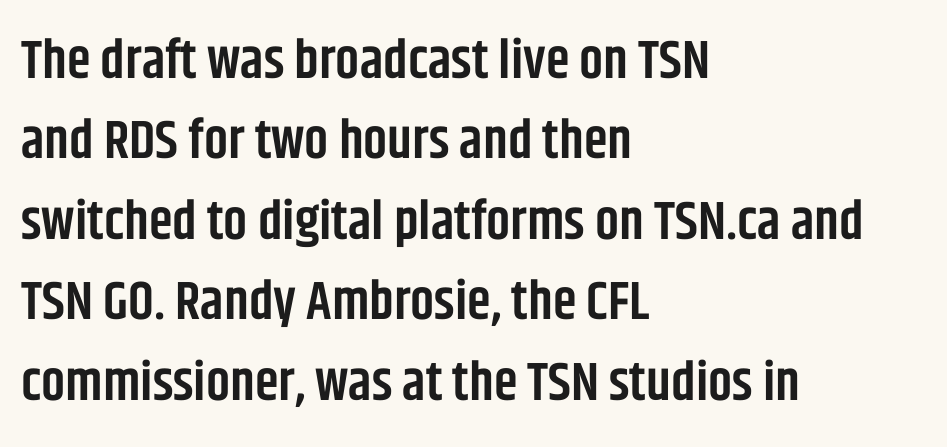
These lines carry some extra weight — a demibold, not a full bold. In terms of letterspacing, this is plain default setting. The strip under each line holds only bare page. Nope, no serifs anywhere on these letters.
